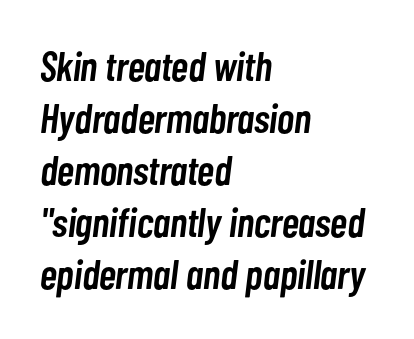
In terms of letterspacing, this is plain default setting. This sample keeps an unexceptional amount of space between lines. In CSS terms this would be text-align: left. This sample uses an oblique cut, with every glyph tilted off the vertical.
